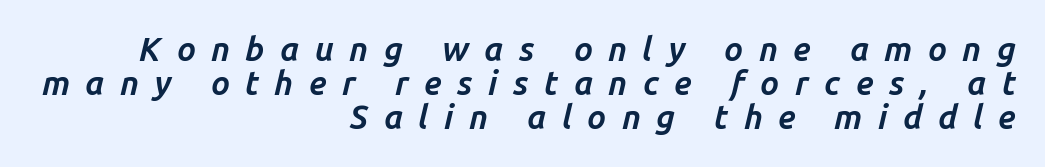
Q: Is the text bold? A: Yes.
Q: Is the text italic (slanted)? A: Yes, it leans right by about 14 degrees.
Q: Is the text underlined? A: No.
Q: How is the paragraph aligned? A: Right-aligned.
Q: Is the spacing between letters normal or unusually wide? A: Unusually wide.
Q: Is the spacing between lines tight, normal or loose? A: Tight.
Q: Width (condensed, normal, or wide)? A: Normal.
Q: Stroke contrast? A: Low.
Q: x-height? A: Medium.
Q: Monospaced? A: No.
